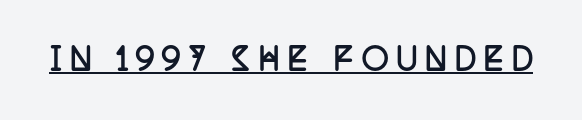
{"serif": "yes", "italic": "no", "bold": "yes", "weight": "semibold", "width": "condensed", "stroke_contrast": "low", "x_height": "large", "monospaced": "no", "underline": "yes", "letter_spacing": "wide", "letter_spacing_em": 0.27, "glyph_px": 30}
